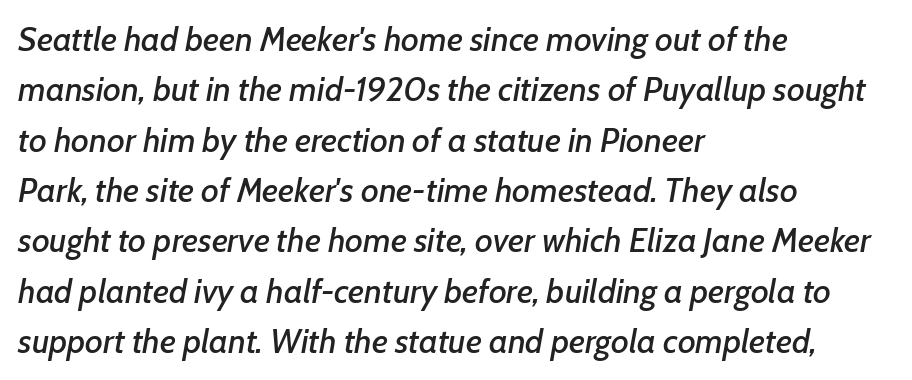
The image shows 34 px text type, italic (leaning right); set left-aligned, normal line spacing (1.48x), normal letter spacing, not underlined; low stroke contrast and a medium x-height.
